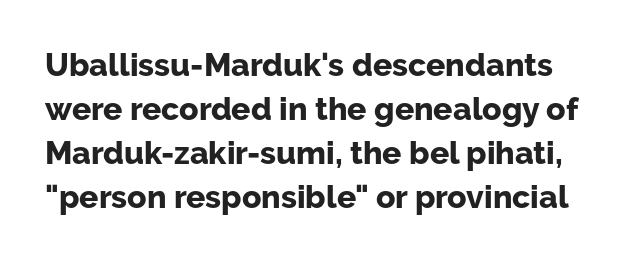
{"serif": "no", "italic": "no", "bold": "yes", "weight": "bold", "width": "normal", "stroke_contrast": "low", "x_height": "medium", "monospaced": "no", "underline": "no", "line_spacing": "normal", "line_spacing_ratio": 1.38, "letter_spacing": "normal", "letter_spacing_em": 0.0, "glyph_px": 32}
